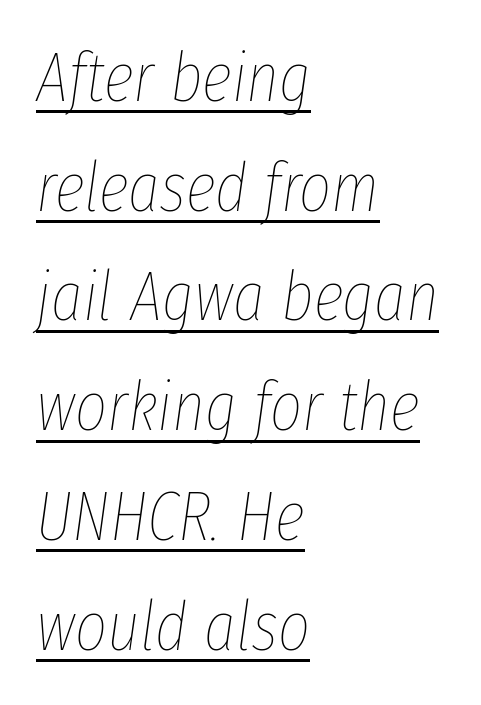
Q: Is the text bold? A: No.
Q: Is the text italic (slanted)? A: Yes, it leans right by about 8 degrees.
Q: Is the text underlined? A: Yes.
Q: How is the paragraph aligned? A: Left-aligned.
Q: Is the spacing between letters normal or unusually wide? A: Normal.
Q: Is the spacing between lines tight, normal or loose? A: Normal.
Q: Width (condensed, normal, or wide)? A: Condensed.
Q: Stroke contrast? A: Low.
Q: x-height? A: Medium.
Q: Monospaced? A: No.
